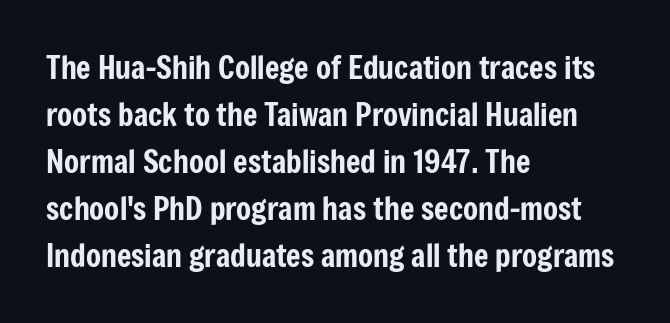
The rendering uses a moderate line-height, typical for paragraphs. Does the copy run flush right? No — it runs flush left. Does the lettering tilt? It doesn't — this is upright. Quick note: underline off.
